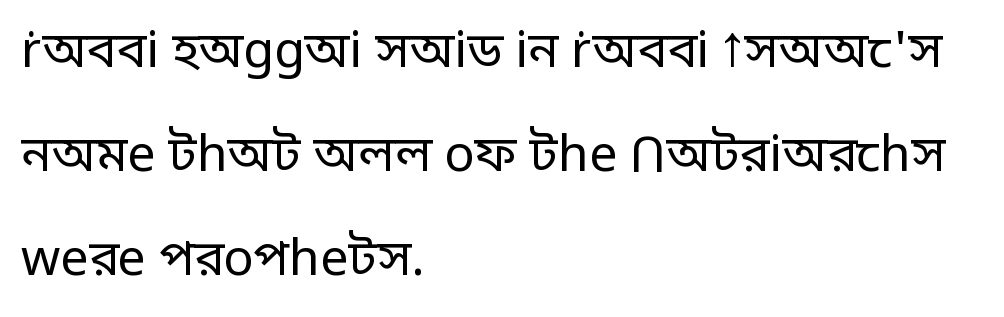
Each letter keeps its own natural width here, so spacing adapts to shape. The vertical gap from one line to the next is large. No feet cap the strokes, marking this as sans-serif type. Clear beneath every line of the passage. Upright lettering throughout.
